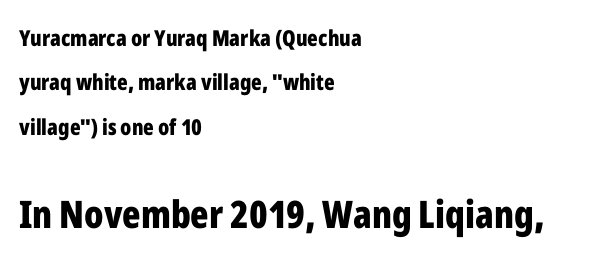
{"serif": "no", "italic": "no", "bold": "yes", "weight": "bold", "width": "condensed", "stroke_contrast": "low", "x_height": "medium", "monospaced": "no", "underline": "no", "align": "left", "line_spacing": "loose", "line_spacing_ratio": 2.02, "letter_spacing": "normal", "letter_spacing_em": 0.0, "larger_block": "second", "size_ratio": 1.73, "glyph_px": 38}
